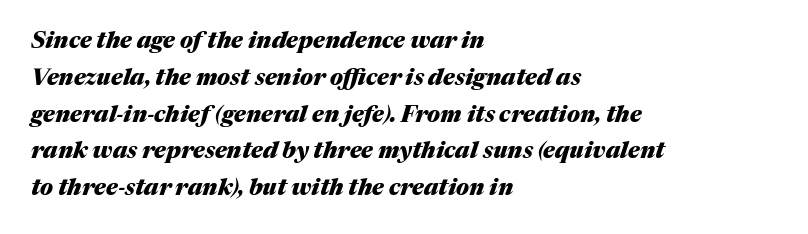
All the whitespace from short lines collects on the right. What's the leading like? Ordinary, nothing unusual. Quick note: italic. Bold? Absolutely — the strokes are thick and heavy.
